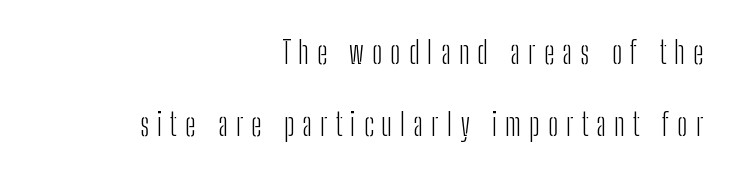
Q: Is the text bold? A: No.
Q: Is the text italic (slanted)? A: No, it is upright.
Q: Is the typeface a serif or a sans-serif typeface? A: Sans-serif.
Q: Is the text underlined? A: No.
Q: How is the paragraph aligned? A: Right-aligned.
Q: Is the spacing between letters normal or unusually wide? A: Unusually wide.
Q: Is the spacing between lines tight, normal or loose? A: Loose.
Q: Width (condensed, normal, or wide)? A: Condensed.
Q: Stroke contrast? A: Low.
Q: x-height? A: Medium.
Q: Monospaced? A: No.
